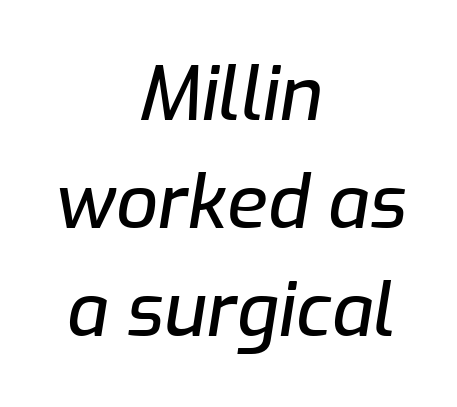
Q: Is the text italic (slanted)? A: Yes, it leans right by about 9 degrees.
Q: Is the text underlined? A: No.
Q: How is the paragraph aligned? A: Centered.
Q: Is the spacing between letters normal or unusually wide? A: Normal.
Q: Is the spacing between lines tight, normal or loose? A: Normal.
Q: Width (condensed, normal, or wide)? A: Normal.
Q: Stroke contrast? A: Low.
Q: x-height? A: Medium.
Q: Monospaced? A: No.
